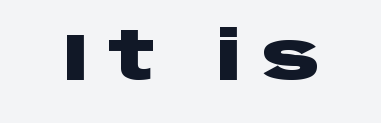
The image shows 67 px heavy, wide sans-serif type, upright; set unusually wide letter spacing (+0.27 em), not underlined; low stroke contrast and a large x-height.
